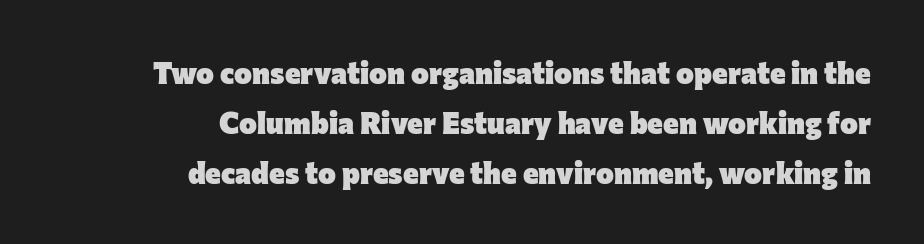
The image shows 30 px heavy sans-serif type, upright; set right-aligned, normal line spacing (1.66x), normal letter spacing, not underlined; low stroke contrast and a medium x-height.
